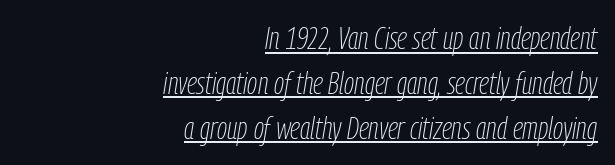
The image shows 32 px thin, condensed type, italic (leaning right); set right-aligned, normal line spacing (1.4x), normal letter spacing, underlined; low stroke contrast and a medium x-height.
